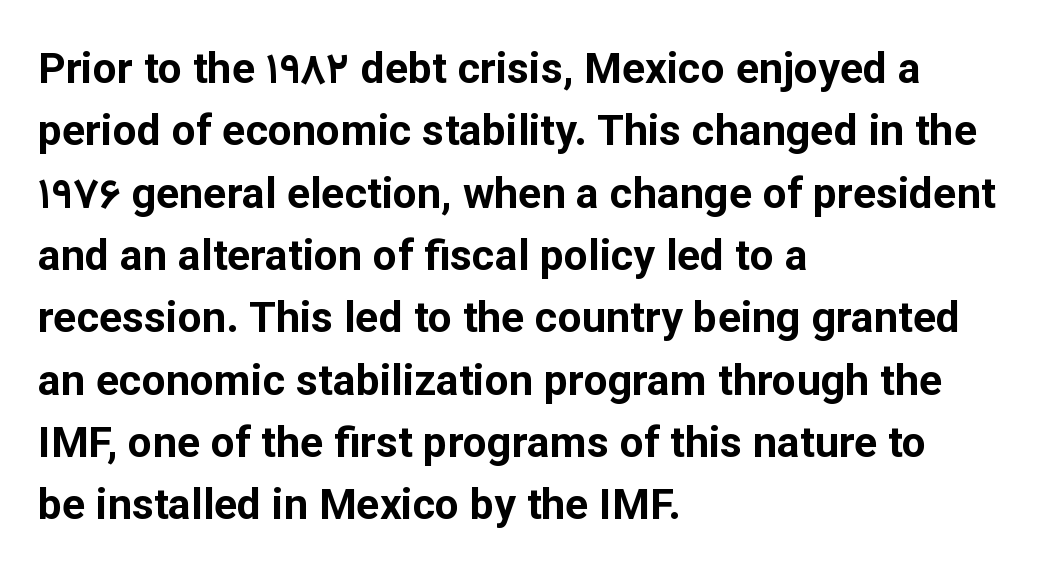
Q: Is the text bold? A: Yes.
Q: Is the text italic (slanted)? A: No, it is upright.
Q: Is the typeface a serif or a sans-serif typeface? A: Sans-serif.
Q: Is the text underlined? A: No.
Q: How is the paragraph aligned? A: Left-aligned.
Q: Is the spacing between letters normal or unusually wide? A: Normal.
Q: Is the spacing between lines tight, normal or loose? A: Normal.
Q: Width (condensed, normal, or wide)? A: Normal.
Q: Stroke contrast? A: Low.
Q: x-height? A: Medium.
Q: Monospaced? A: No.
